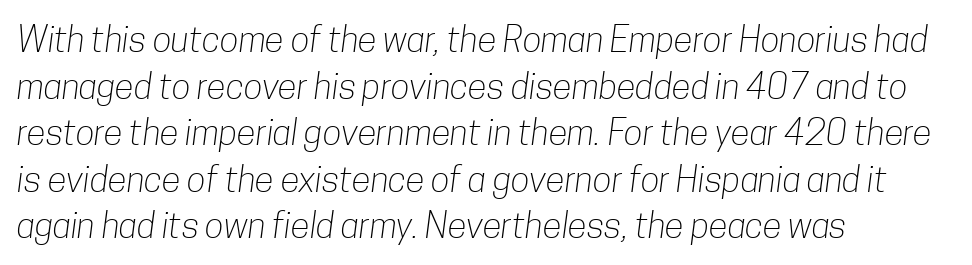
Q: Is the text bold? A: No.
Q: Is the typeface a serif or a sans-serif typeface? A: Sans-serif.
Q: Is the text underlined? A: No.
Q: How is the paragraph aligned? A: Left-aligned.
Q: Is the spacing between letters normal or unusually wide? A: Normal.
Q: Is the spacing between lines tight, normal or loose? A: Normal.
Q: Width (condensed, normal, or wide)? A: Condensed.
Q: Stroke contrast? A: Low.
Q: x-height? A: Medium.
Q: Monospaced? A: No.
